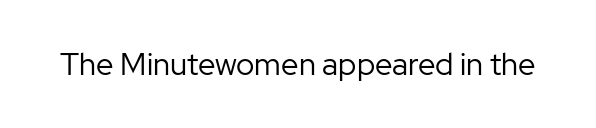
{"serif": "no", "italic": "no", "bold": "no", "weight": "regular", "width": "normal", "stroke_contrast": "low", "x_height": "medium", "monospaced": "no", "underline": "no", "letter_spacing": "normal", "letter_spacing_em": 0.0, "glyph_px": 31}
